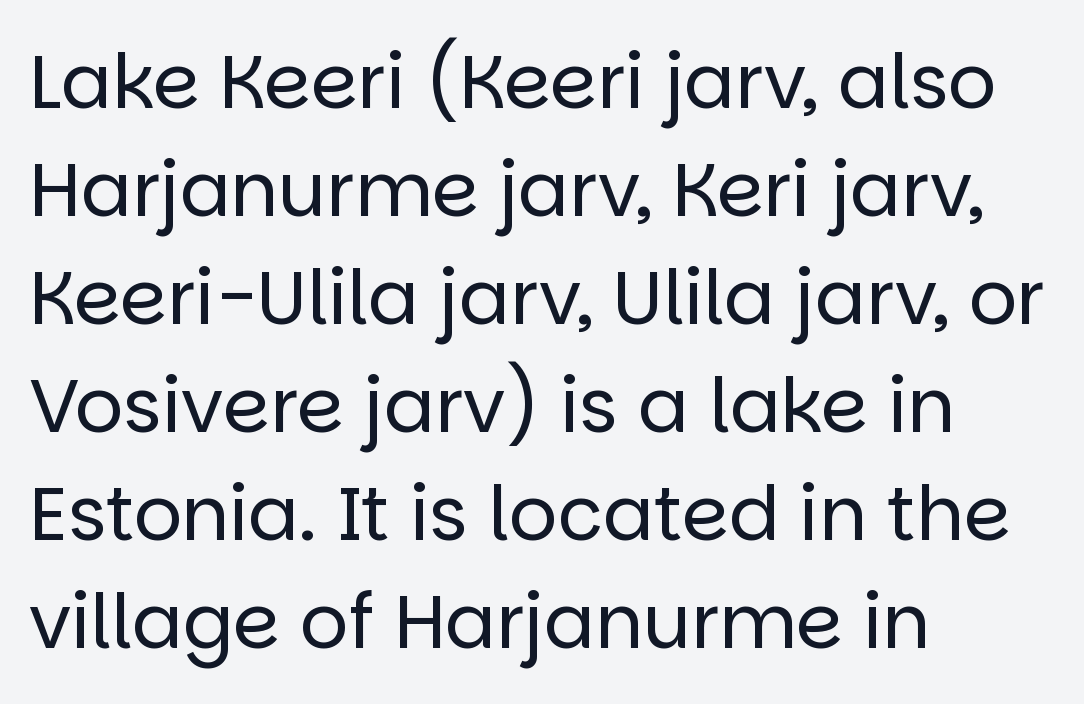
{"serif": "no", "italic": "no", "bold": "no", "weight": "regular", "width": "normal", "stroke_contrast": "low", "x_height": "large", "monospaced": "no", "underline": "no", "align": "left", "line_spacing": "normal", "line_spacing_ratio": 1.44, "letter_spacing": "normal", "letter_spacing_em": 0.0, "glyph_px": 75}
